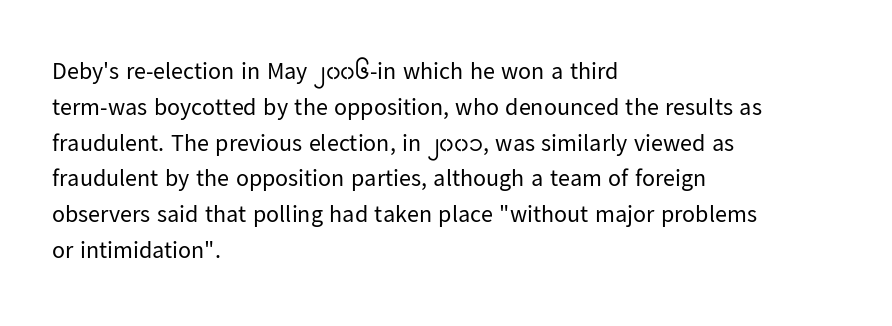
{"italic": "no", "bold": "no", "underline": "no", "align": "left", "line_spacing": "normal", "line_spacing_ratio": 1.49, "letter_spacing": "normal", "letter_spacing_em": 0.0, "glyph_px": 24}
